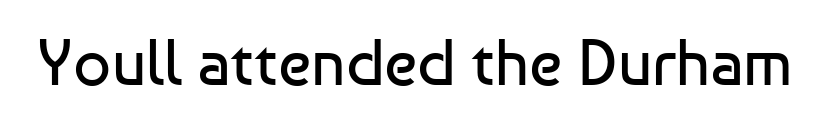
{"serif": "no", "italic": "no", "bold": "no", "weight": "regular", "width": "normal", "stroke_contrast": "low", "x_height": "medium", "monospaced": "no", "underline": "no", "letter_spacing": "normal", "letter_spacing_em": 0.0, "glyph_px": 66}
